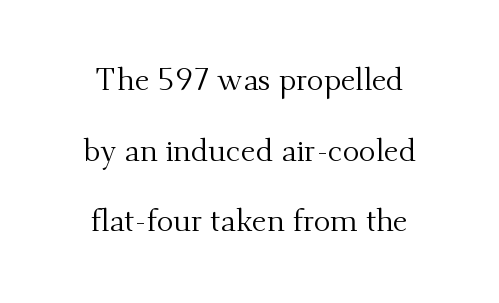
The tracking reads as untouched default to a designer's eye. The paragraph shown floats in the horizontal middle. Whoever set this chose breathing room over compactness in the vertical rhythm. A clean baseline with only descenders dipping below it. Spacing verdict: proportional, widths tailored to each character.
